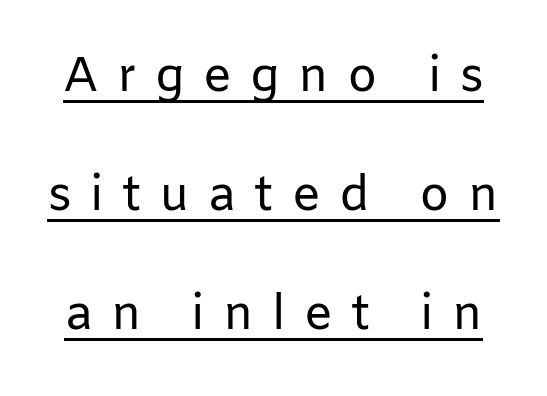
You can tell from the bare stems that sans-serif type was used. Honestly, the rows look like they've been pulled way apart. Between one letter and the next there's a generous, obvious gap. Is this a heavy cut? Hardly; it is regular or lighter. Underlined type.
